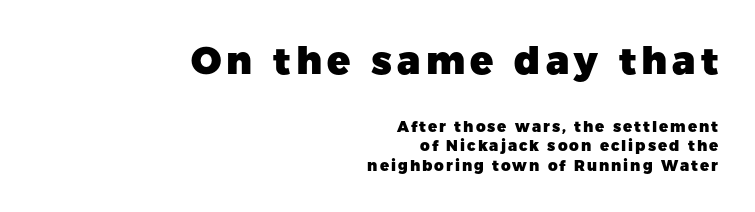
The image shows 38 px heavy sans-serif type, upright; set right-aligned, normal line spacing (1.3x), not underlined; the first (top) block is 2.53x larger; low stroke contrast and a medium x-height.
